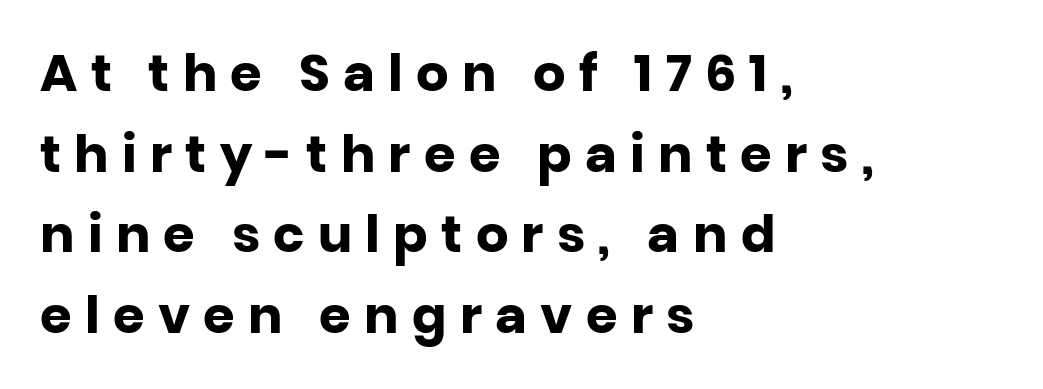
{"serif": "no", "italic": "no", "bold": "yes", "weight": "heavy", "width": "normal", "stroke_contrast": "low", "x_height": "large", "monospaced": "no", "underline": "no", "align": "left", "line_spacing": "normal", "line_spacing_ratio": 1.58, "letter_spacing": "wide", "letter_spacing_em": 0.26, "glyph_px": 51}
